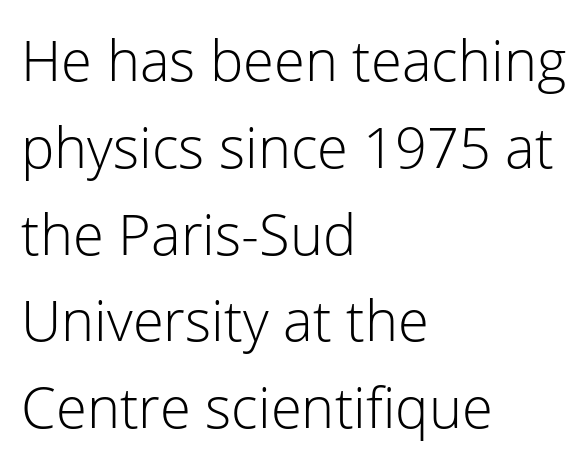
Stems and bowls with no extra thickness — not bold. The designer went with a sans here, leaving each stem footless. It's the straight-up-and-down kind of type. Line spacing here is normal. The gap between lines stays unmarked.
